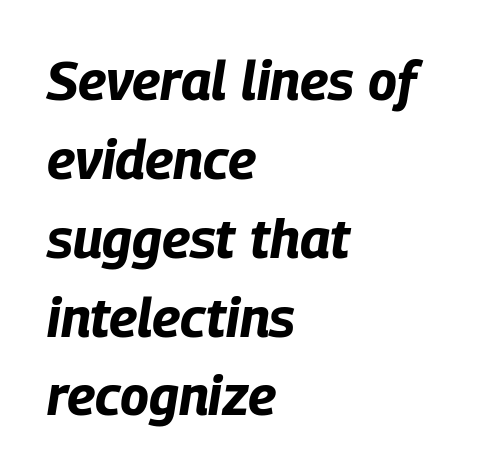
{"italic": "yes", "lean": "right", "slant_degrees": 9, "bold": "yes", "weight": "bold", "width": "condensed", "stroke_contrast": "low", "x_height": "large", "monospaced": "no", "underline": "no", "align": "left", "line_spacing": "normal", "line_spacing_ratio": 1.46, "letter_spacing": "normal", "letter_spacing_em": 0.0, "glyph_px": 54}
